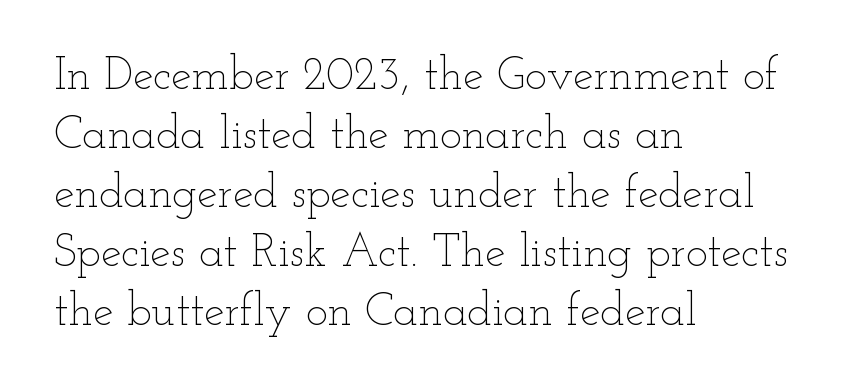
The image shows 46 px thin, wide type, upright; set left-aligned, normal line spacing (1.28x), normal letter spacing, not underlined; low stroke contrast and a small x-height.
